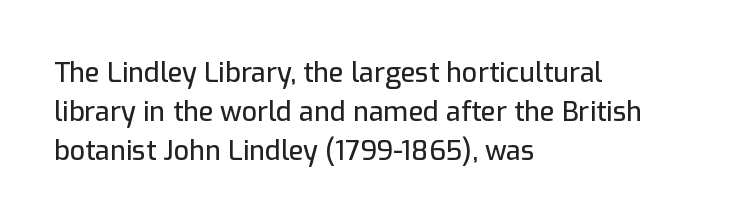
{"italic": "no", "underline": "no", "align": "left", "line_spacing": "normal", "line_spacing_ratio": 1.45, "letter_spacing": "normal", "letter_spacing_em": 0.0, "glyph_px": 27}
